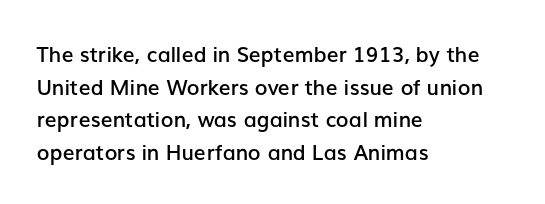
The image shows 21 px text type, upright; set left-aligned, normal line spacing (1.55x), normal letter spacing, not underlined.
